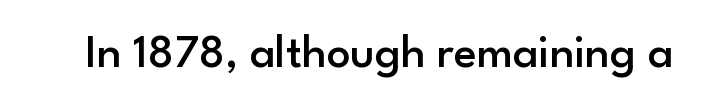
The image shows 47 px semibold sans-serif type, upright; set normal letter spacing, not underlined; low stroke contrast and a small x-height.
